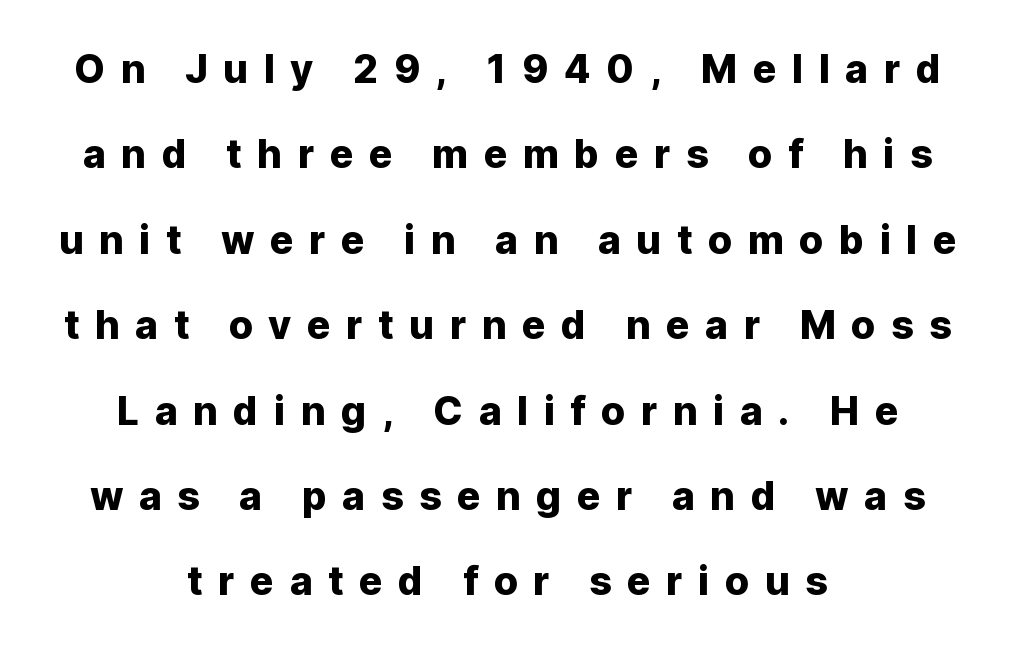
{"serif": "no", "italic": "no", "width": "normal", "stroke_contrast": "low", "x_height": "medium", "monospaced": "no", "underline": "no", "align": "center", "line_spacing": "loose", "line_spacing_ratio": 2.19, "letter_spacing": "wide", "letter_spacing_em": 0.4, "glyph_px": 39}
